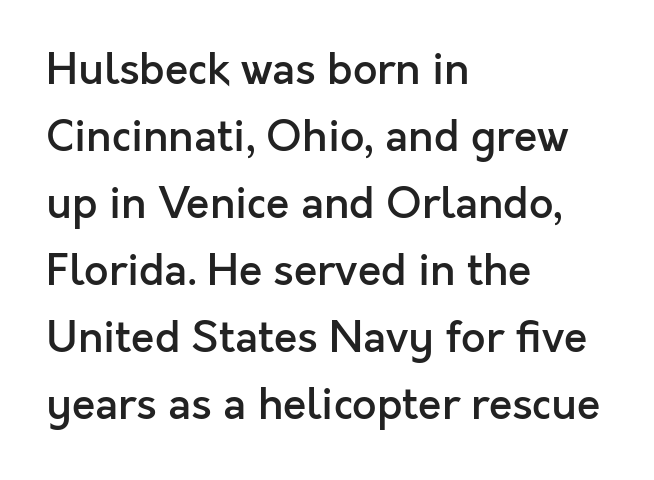
The rendering shows plain stroke endings on the letterforms — a sans-serif design. Caption: standard tracking, unaltered. Regarding leading, the lines here are spaced in the standard way. A typesetter would mark this as roman, not italic.
